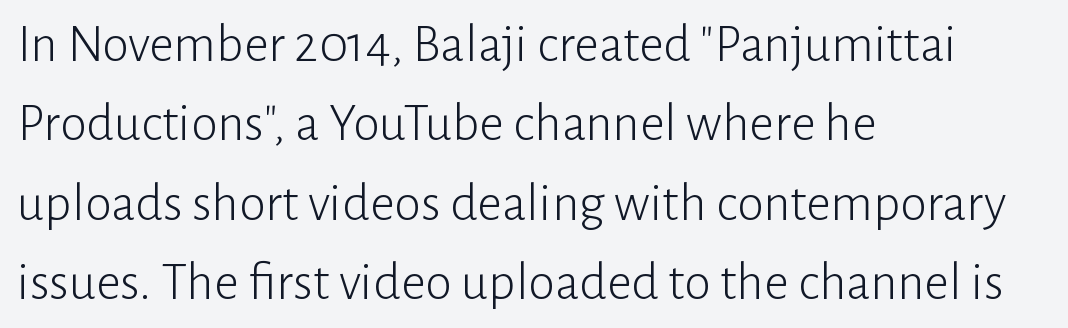
{"serif": "no", "italic": "no", "bold": "no", "weight": "light", "width": "normal", "stroke_contrast": "low", "x_height": "medium", "monospaced": "no", "underline": "no", "align": "left", "line_spacing": "normal", "line_spacing_ratio": 1.47, "letter_spacing": "normal", "letter_spacing_em": 0.0, "glyph_px": 54}
